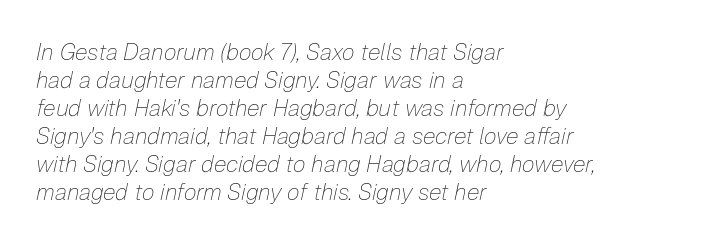
{"italic": "yes", "lean": "right", "slant_degrees": 12, "bold": "no", "underline": "no", "align": "left", "line_spacing_ratio": 1.22, "letter_spacing": "normal", "letter_spacing_em": 0.0, "glyph_px": 23}
